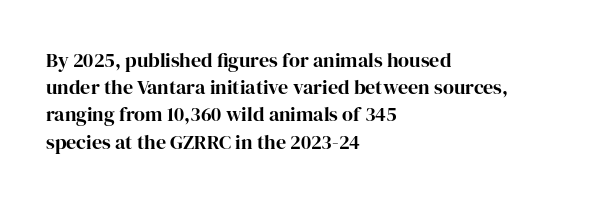
{"italic": "no", "bold": "yes", "underline": "no", "align": "left", "line_spacing": "normal", "line_spacing_ratio": 1.36, "letter_spacing": "normal", "letter_spacing_em": 0.0, "glyph_px": 20}
